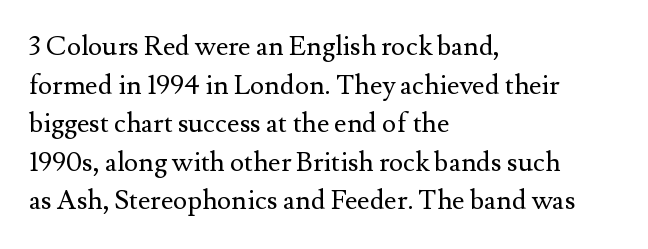
Q: Is the text bold? A: No.
Q: Is the text italic (slanted)? A: No, it is upright.
Q: Is the text underlined? A: No.
Q: How is the paragraph aligned? A: Left-aligned.
Q: Is the spacing between letters normal or unusually wide? A: Normal.
Q: Is the spacing between lines tight, normal or loose? A: Normal.
